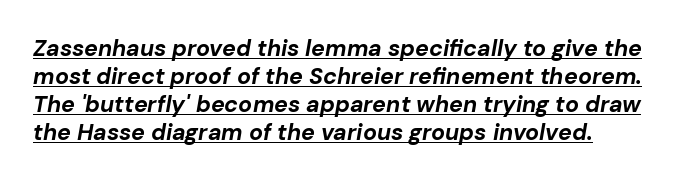
{"italic": "yes", "lean": "right", "slant_degrees": 10, "bold": "yes", "underline": "yes", "align": "left", "line_spacing_ratio": 1.22, "letter_spacing": "normal", "letter_spacing_em": 0.0, "glyph_px": 23}
